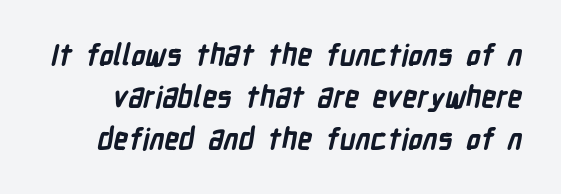
Heft: maximum for text — a bold. Here the designer chose a conventional face with non-uniform glyph widths. In terms of leading, this rendering sits right in the middle. Decoration check: the copy has no underline.
